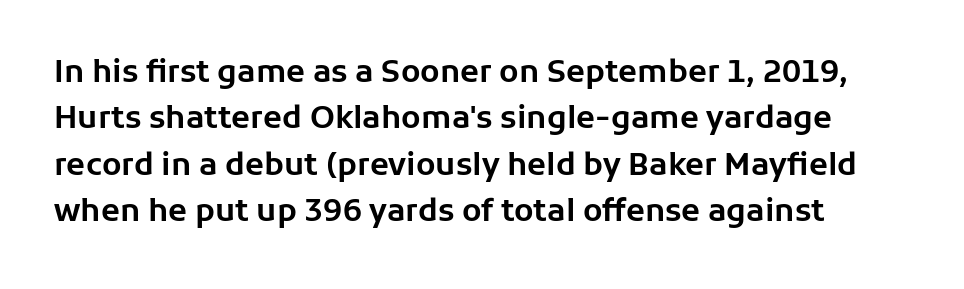
Examine the stroke ends and you'll find no serifs. Do the letters lean? They stand straight. Students, note that the glyphs here touch the page at normal intervals. This sample has the flowing, uneven cadence of proportional lettering.
